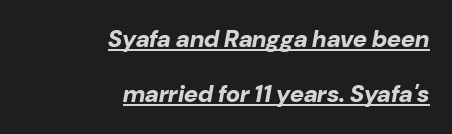
The passage shown stacks its lines with a broad gap. The lines are quadded right. Glance below the letters and you will spot a drawn line. Letter spacing: default.
